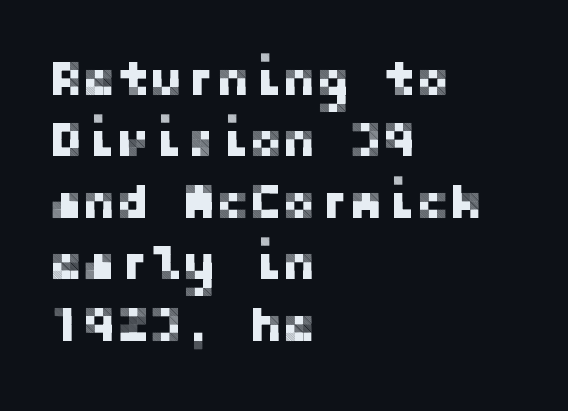
{"serif": "no", "italic": "no", "width": "normal", "stroke_contrast": "low", "x_height": "medium", "underline": "no", "align": "left", "line_spacing_ratio": 1.23, "letter_spacing": "normal", "letter_spacing_em": 0.0, "glyph_px": 50}
